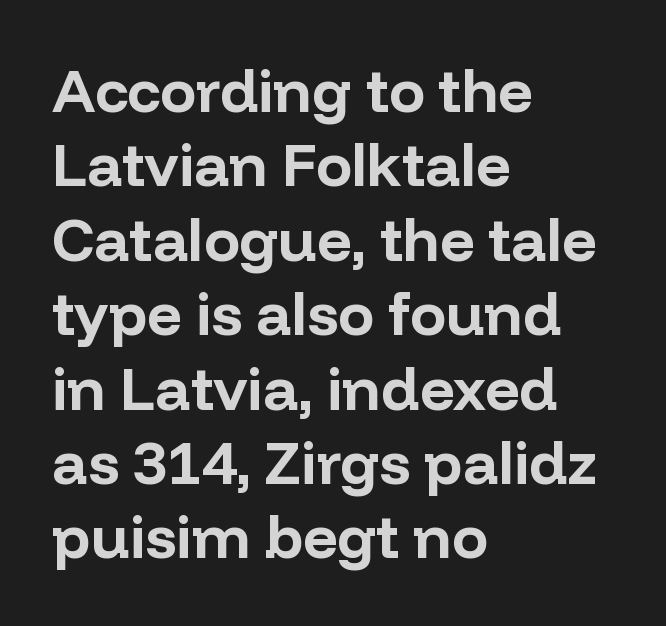
A bare baseline throughout the passage. The line texture is even and compact thanks to regular tracking. The type sits square on the baseline with zero lean. Do the characters align in a grid? No, the font is proportional. Serifs: no, the terminals of the letterforms are clean.
